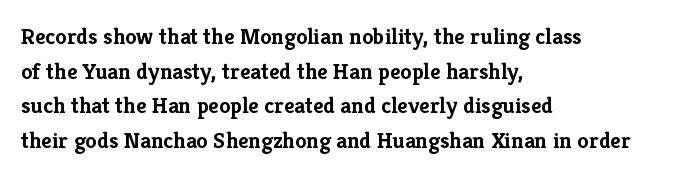
{"italic": "no", "bold": "yes", "underline": "no", "align": "left", "line_spacing": "normal", "line_spacing_ratio": 1.51, "letter_spacing": "normal", "letter_spacing_em": 0.0, "glyph_px": 23}
